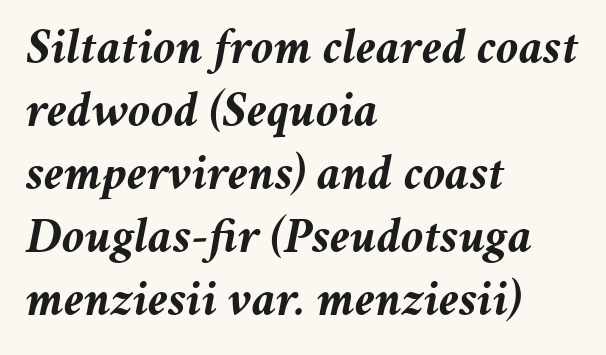
The image shows 50 px semibold type, italic (leaning right); set left-aligned, normal line spacing (1.26x), normal letter spacing, not underlined; medium stroke contrast and a medium x-height.
